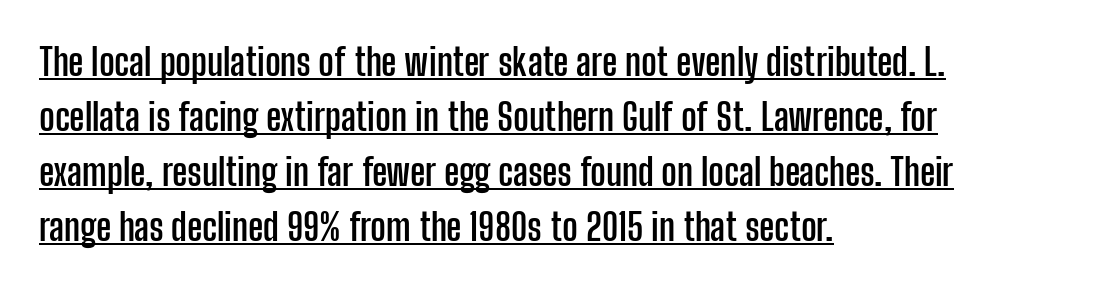
The image shows 37 px semibold, condensed sans-serif type, upright; set left-aligned, normal line spacing (1.49x), normal letter spacing, underlined; low stroke contrast and a medium x-height.
